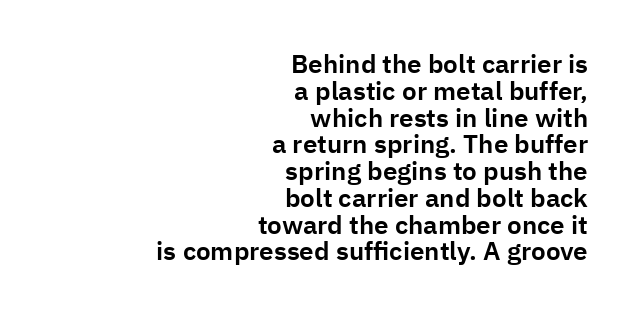
Standard letterfit; no display-style spreading of the glyphs. Tall strokes in this sample are plumb rather than angled. Unmarked baselines from the first word to the last. Compared with typical paragraphs, the rows here are closer together.
